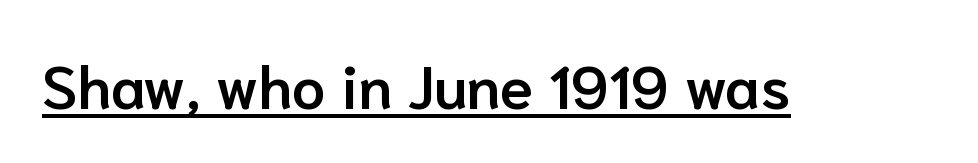
Q: Is the text bold? A: Semi-bold.
Q: Is the text italic (slanted)? A: No, it is upright.
Q: Is the typeface a serif or a sans-serif typeface? A: Sans-serif.
Q: Is the text underlined? A: Yes.
Q: Is the spacing between letters normal or unusually wide? A: Normal.
Q: Width (condensed, normal, or wide)? A: Normal.
Q: Stroke contrast? A: Low.
Q: x-height? A: Medium.
Q: Monospaced? A: No.
